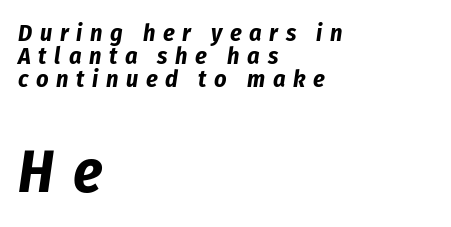
The image shows 60 px bold, condensed type, italic (leaning right); set left-aligned, tight line spacing (0.96x), unusually wide letter spacing (+0.32 em), not underlined; the second (bottom) block is 2.5x larger; low stroke contrast and a medium x-height.
